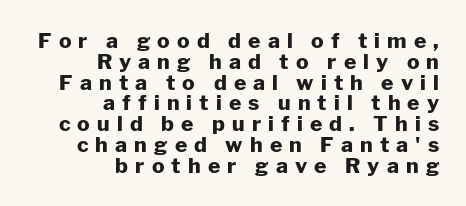
{"italic": "no", "bold": "yes", "underline": "no", "align": "right", "line_spacing": "tight", "line_spacing_ratio": 0.99, "letter_spacing": "wide", "letter_spacing_em": 0.34, "glyph_px": 21}
